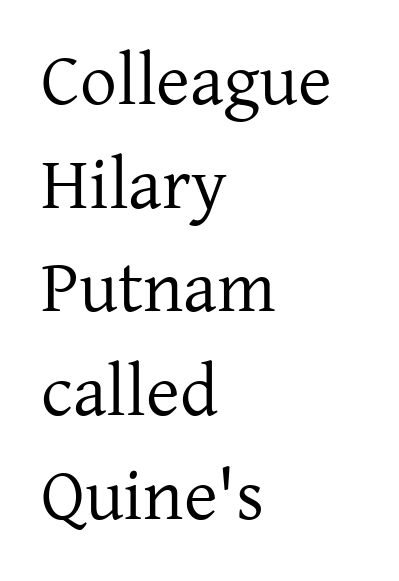
Q: Is the text bold? A: No.
Q: Is the text italic (slanted)? A: No, it is upright.
Q: Is the typeface a serif or a sans-serif typeface? A: Serif.
Q: Is the text underlined? A: No.
Q: How is the paragraph aligned? A: Left-aligned.
Q: Is the spacing between letters normal or unusually wide? A: Normal.
Q: Is the spacing between lines tight, normal or loose? A: Normal.
Q: Width (condensed, normal, or wide)? A: Normal.
Q: Stroke contrast? A: Low.
Q: x-height? A: Medium.
Q: Monospaced? A: No.
